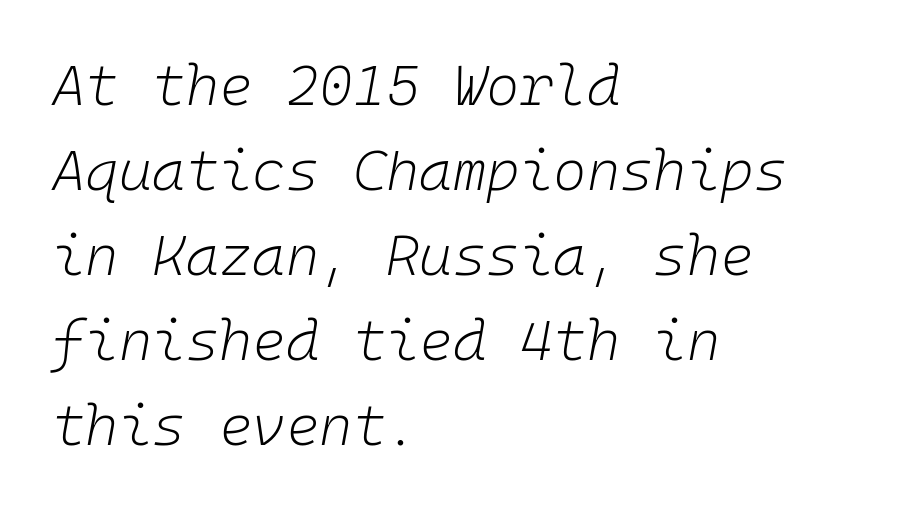
{"italic": "yes", "lean": "right", "slant_degrees": 10, "bold": "no", "weight": "light", "width": "normal", "stroke_contrast": "low", "x_height": "medium", "monospaced": "yes", "underline": "no", "align": "left", "line_spacing": "normal", "line_spacing_ratio": 1.49, "letter_spacing": "normal", "letter_spacing_em": 0.0, "glyph_px": 57}
